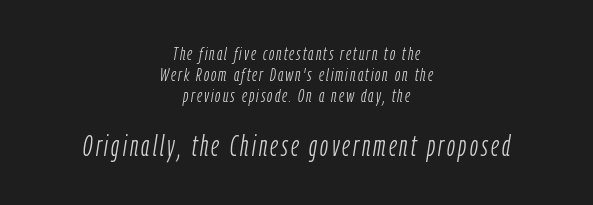
The image shows 29 px light, condensed type, italic (leaning right); set centered, tight line spacing (1.11x), not underlined; the second (bottom) block is 1.53x larger; low stroke contrast and a medium x-height.
